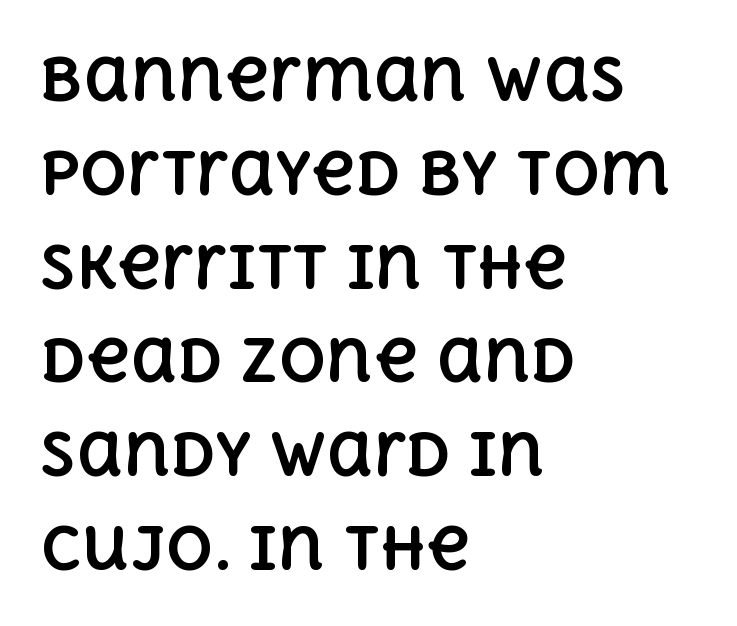
Q: Is the text bold? A: Yes.
Q: Is the text italic (slanted)? A: No, it is upright.
Q: Is the text underlined? A: No.
Q: How is the paragraph aligned? A: Left-aligned.
Q: Is the spacing between letters normal or unusually wide? A: Normal.
Q: Is the spacing between lines tight, normal or loose? A: Normal.
Q: Width (condensed, normal, or wide)? A: Normal.
Q: x-height? A: Large.
Q: Monospaced? A: No.
